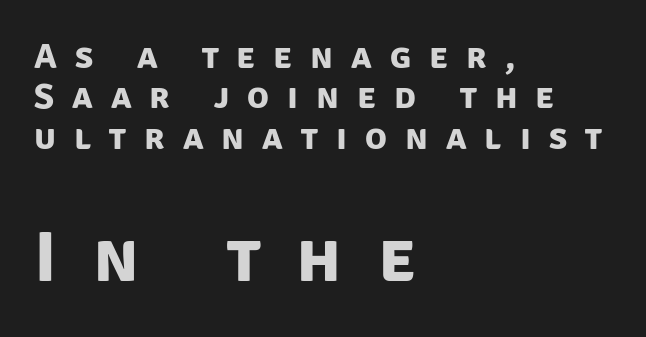
Q: Is the text bold? A: Yes.
Q: Is the typeface a serif or a sans-serif typeface? A: Sans-serif.
Q: Is the text underlined? A: No.
Q: How is the paragraph aligned? A: Left-aligned.
Q: Is the spacing between letters normal or unusually wide? A: Unusually wide.
Q: Is the spacing between lines tight, normal or loose? A: Tight.
Q: Which block of text is set in a larger size, the first (top) or the second (bottom)? A: The second (bottom) one.
Q: Width (condensed, normal, or wide)? A: Normal.
Q: Stroke contrast? A: Low.
Q: x-height? A: Large.
Q: Monospaced? A: No.
